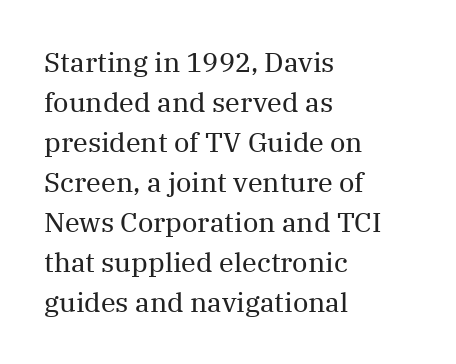
Q: Is the text bold? A: No.
Q: Is the text italic (slanted)? A: No, it is upright.
Q: Is the text underlined? A: No.
Q: How is the paragraph aligned? A: Left-aligned.
Q: Is the spacing between letters normal or unusually wide? A: Normal.
Q: Is the spacing between lines tight, normal or loose? A: Normal.
